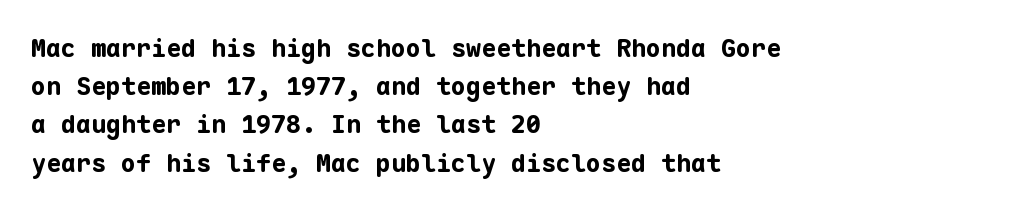
The image shows 25 px bold type, upright; set left-aligned, normal line spacing (1.53x), normal letter spacing, not underlined.
